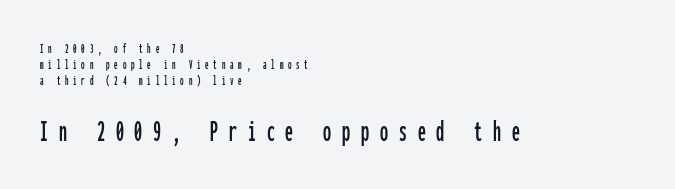
How are the letters spaced? Widely, with obvious added tracking. This rendering employs a face without finishing strokes, i.e., a sans-serif. The compositor pushed each line to the left boundary. Does the bottom block carry the larger type? Yes, it does. Rows of type sit shoulder to shoulder in the vertical direction.
